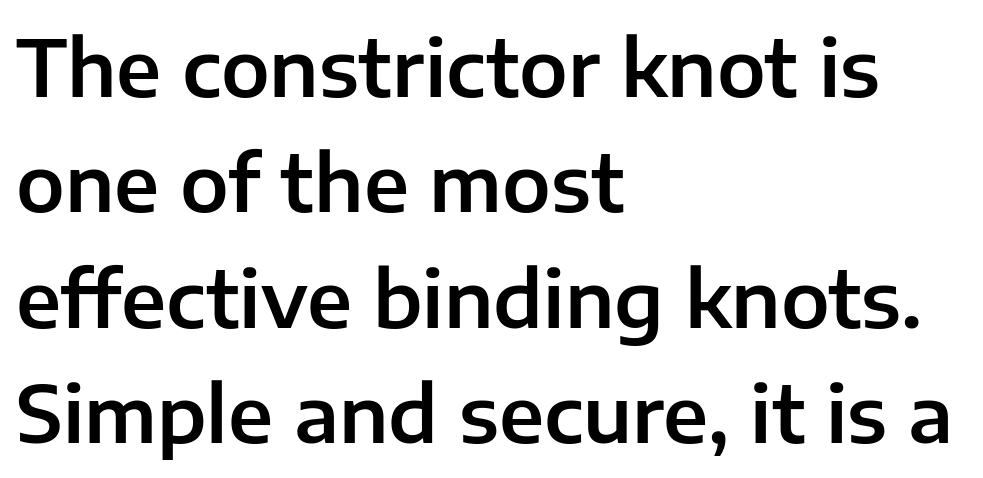
{"serif": "no", "italic": "no", "width": "normal", "stroke_contrast": "low", "x_height": "medium", "monospaced": "no", "underline": "no", "align": "left", "line_spacing": "normal", "line_spacing_ratio": 1.48, "letter_spacing": "normal", "letter_spacing_em": 0.0, "glyph_px": 78}
